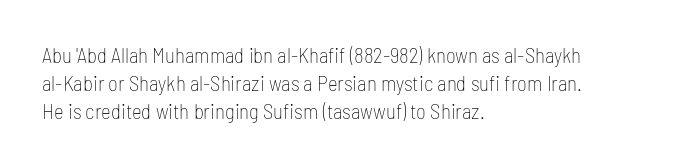
Q: Is the text bold? A: No.
Q: Is the text italic (slanted)? A: No, it is upright.
Q: Is the text underlined? A: No.
Q: How is the paragraph aligned? A: Left-aligned.
Q: Is the spacing between letters normal or unusually wide? A: Normal.
Q: Is the spacing between lines tight, normal or loose? A: Normal.
